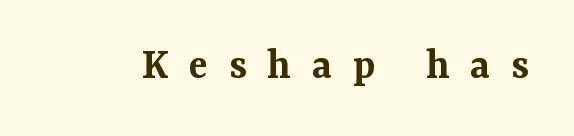
This sample uses a serif face. Underline: absent. What stands out about the letter spacing? Its width — letters are far apart. Quick note: not italic, upright. Stems and bowls a touch heavier than normal — semibold. The face used here is proportionally spaced, like ordinary book or web type.
